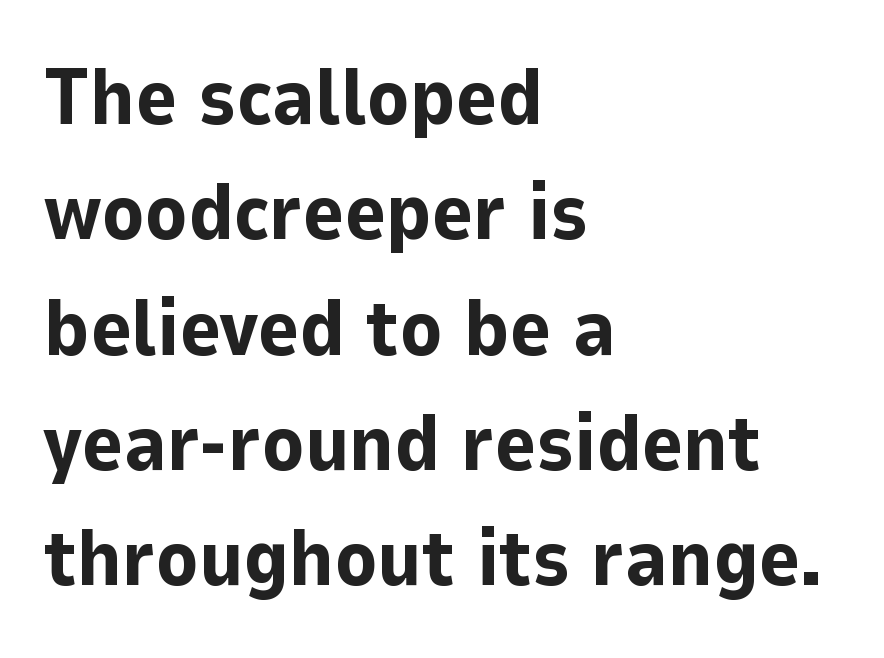
Q: Is the text bold? A: Yes.
Q: Is the text italic (slanted)? A: No, it is upright.
Q: Is the typeface a serif or a sans-serif typeface? A: Sans-serif.
Q: Is the text underlined? A: No.
Q: How is the paragraph aligned? A: Left-aligned.
Q: Is the spacing between letters normal or unusually wide? A: Normal.
Q: Is the spacing between lines tight, normal or loose? A: Normal.
Q: Width (condensed, normal, or wide)? A: Normal.
Q: Stroke contrast? A: Low.
Q: x-height? A: Medium.
Q: Monospaced? A: No.
